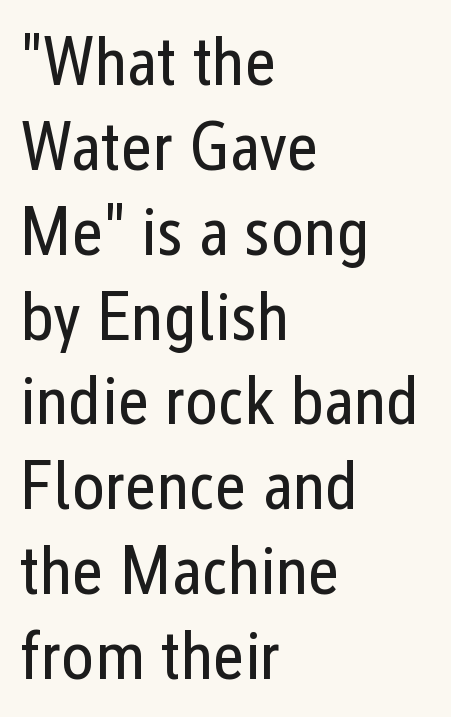
The image shows 69 px regular-weight, condensed sans-serif type, upright; set left-aligned, line spacing 1.23x, normal letter spacing, not underlined; low stroke contrast and a medium x-height.
